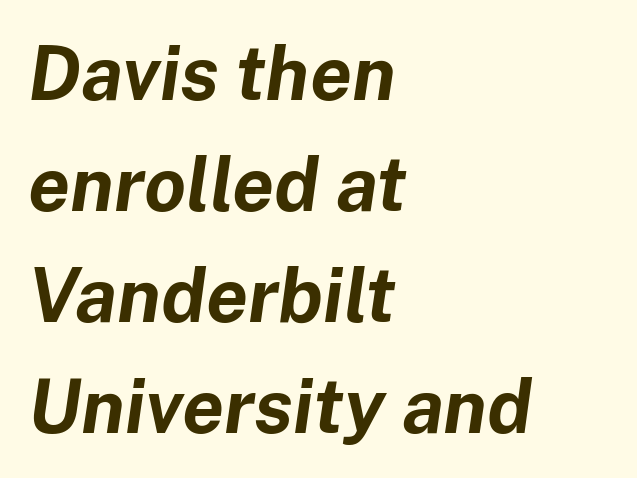
{"italic": "yes", "lean": "right", "slant_degrees": 8, "bold": "yes", "weight": "bold", "width": "normal", "stroke_contrast": "low", "x_height": "medium", "monospaced": "no", "underline": "no", "align": "left", "line_spacing": "normal", "line_spacing_ratio": 1.48, "letter_spacing": "normal", "letter_spacing_em": 0.0, "glyph_px": 75}
